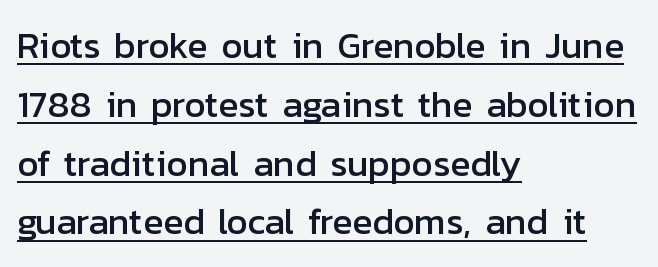
A classic flush-left, rag-right setting is used for this passage. Are there feet on the stems? There aren't — it's a sans. Nothing unusual about the tracking: characters are spaced as the font intends. This sample has the flowing, uneven cadence of proportional lettering.
